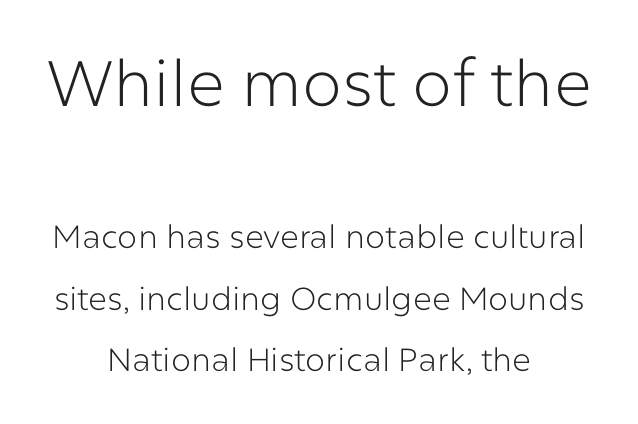
The image shows 64 px light sans-serif type, upright; set centered, loose line spacing (1.91x), normal letter spacing, not underlined; the first (top) block is 2.0x larger; low stroke contrast and a medium x-height.
